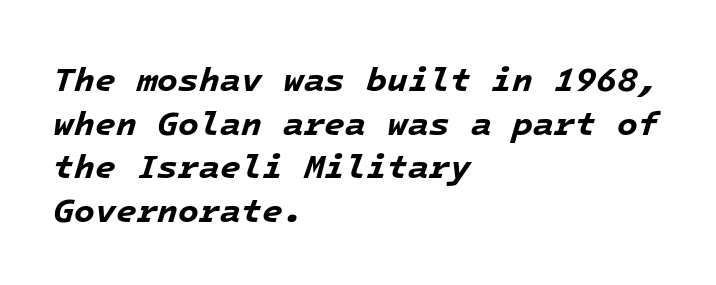
{"italic": "yes", "lean": "right", "slant_degrees": 16, "bold": "yes", "weight": "bold", "width": "normal", "stroke_contrast": "low", "x_height": "medium", "monospaced": "yes", "underline": "no", "align": "left", "line_spacing": "normal", "line_spacing_ratio": 1.28, "letter_spacing": "normal", "letter_spacing_em": 0.0, "glyph_px": 34}
